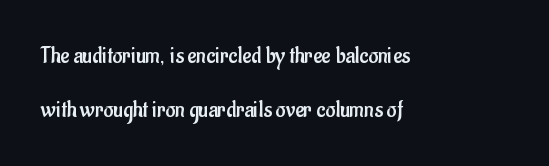
Q: Is the text bold? A: No.
Q: Is the text italic (slanted)? A: No, it is upright.
Q: Is the text underlined? A: No.
Q: How is the paragraph aligned? A: Left-aligned.
Q: Is the spacing between letters normal or unusually wide? A: Normal.
Q: Is the spacing between lines tight, normal or loose? A: Loose.
